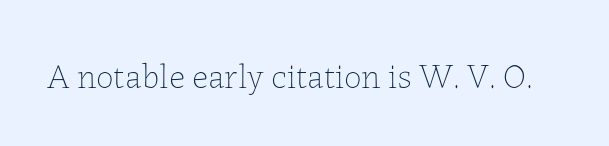
{"italic": "no", "bold": "no", "weight": "thin", "width": "normal", "stroke_contrast": "low", "x_height": "medium", "monospaced": "no", "underline": "no", "letter_spacing": "normal", "letter_spacing_em": 0.0, "glyph_px": 35}
